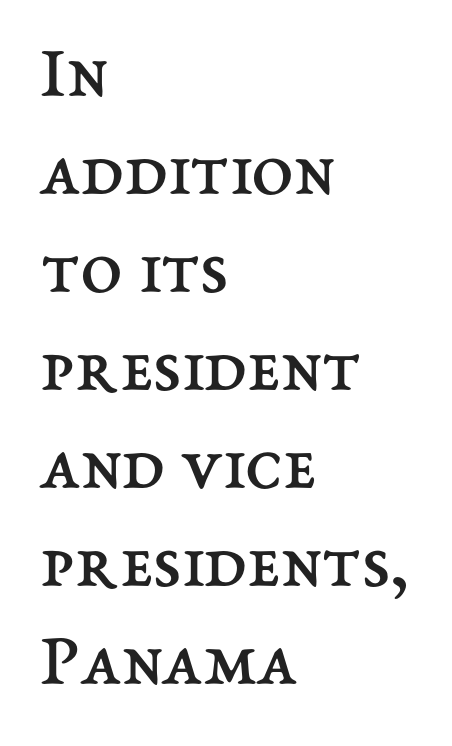
Is there much room between lines? A standard amount, neither cramped nor airy. The cut favours lightness, reaching ordinary text weight at its darkest. The rendering uses natural spacing where letterforms have individual widths. Only glyphs here, with clear space below each row. Left-aligned paragraph, ragged on the right.
